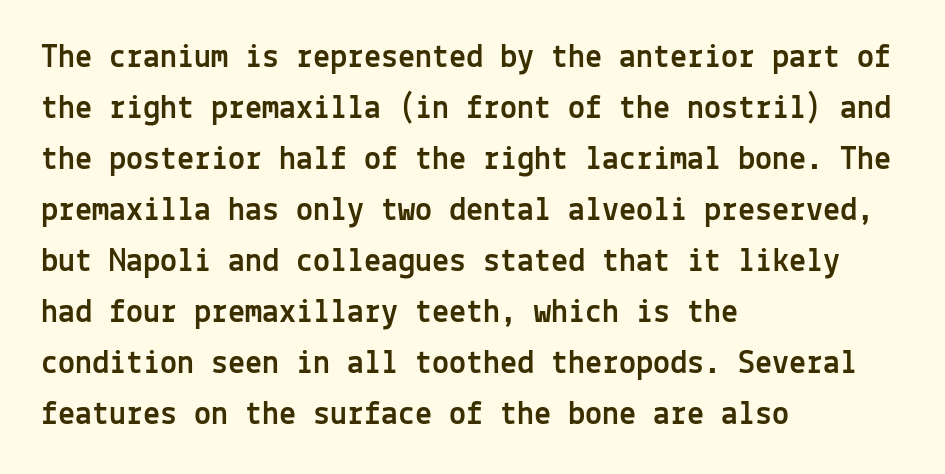
The image shows 34 px sans-serif type, upright, monospaced; set left-aligned, normal line spacing (1.5x), normal letter spacing, not underlined; a medium x-height.
